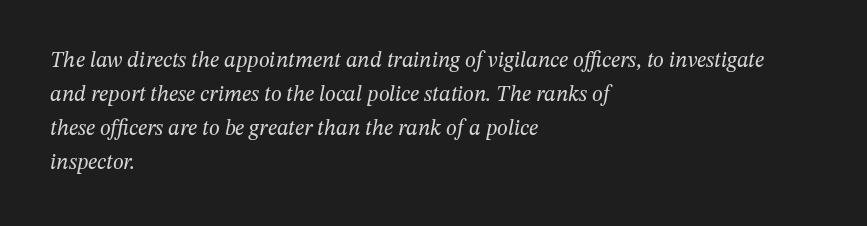
{"italic": "yes", "lean": "right", "slant_degrees": 12, "bold": "no", "underline": "no", "align": "left", "line_spacing": "normal", "line_spacing_ratio": 1.55, "letter_spacing": "normal", "letter_spacing_em": 0.0, "glyph_px": 22}
